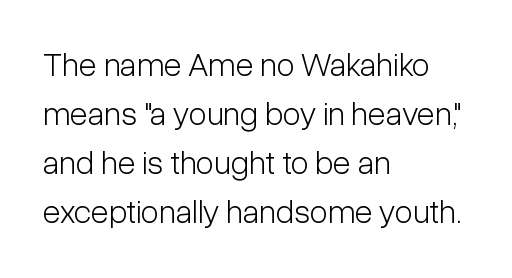
When letters stand straight like this, we call the style roman or upright. A typesetter would call this proportional, since set widths differ per character. Nothing unusual about the tracking: characters are spaced as the font intends. The line-height multiplier appears to be the usual default. Check the space under the baseline: it is left empty. In CSS terms this would be text-align: left.
